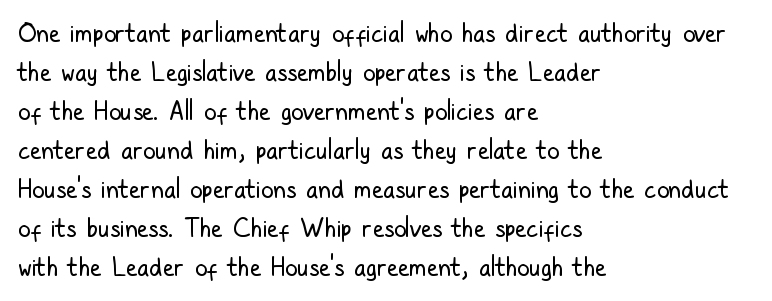
The image shows 25 px text type, upright; set left-aligned, normal line spacing (1.56x), normal letter spacing, not underlined.
